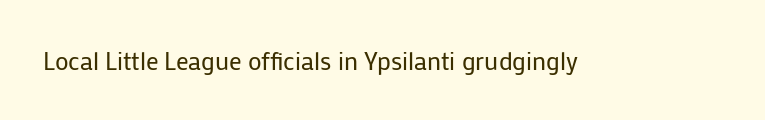
{"italic": "no", "bold": "no", "underline": "no", "letter_spacing": "normal", "letter_spacing_em": 0.0, "glyph_px": 25}
